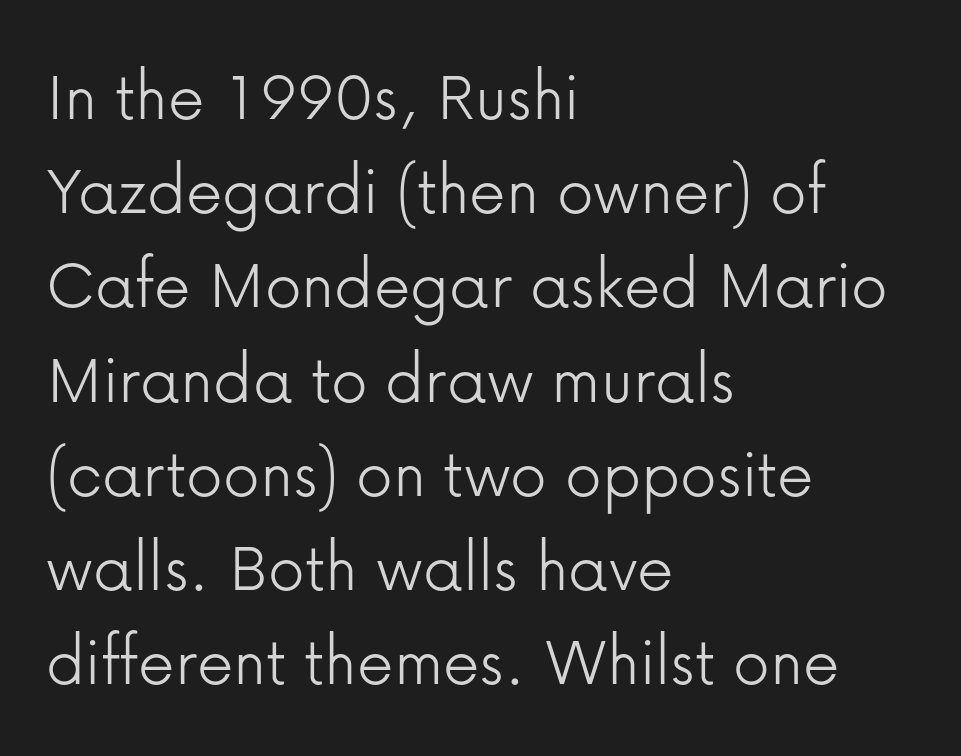
Does the type have serifs? No, each stem ends abruptly. Words float on clear page, feet unadorned. Each new line begins a customary step beneath the previous one. Each letter keeps its own natural width here, so spacing adapts to shape.
